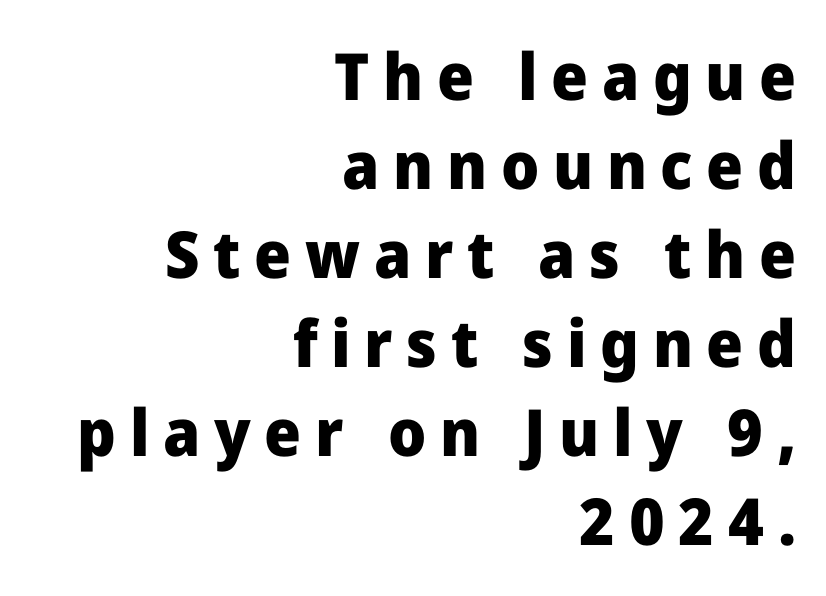
Q: Is the text bold? A: Yes.
Q: Is the text italic (slanted)? A: No, it is upright.
Q: Is the typeface a serif or a sans-serif typeface? A: Sans-serif.
Q: Is the text underlined? A: No.
Q: How is the paragraph aligned? A: Right-aligned.
Q: Is the spacing between letters normal or unusually wide? A: Unusually wide.
Q: Is the spacing between lines tight, normal or loose? A: Normal.
Q: Width (condensed, normal, or wide)? A: Normal.
Q: Stroke contrast? A: Low.
Q: x-height? A: Medium.
Q: Monospaced? A: No.
